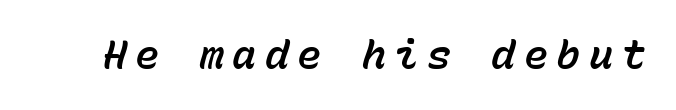
{"italic": "yes", "lean": "right", "slant_degrees": 15, "width": "normal", "stroke_contrast": "low", "x_height": "medium", "monospaced": "yes", "underline": "no", "letter_spacing": "wide", "letter_spacing_em": 0.21, "glyph_px": 40}
